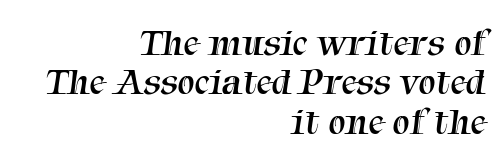
Spacing between characters is what you'd get straight out of the box. The strip under each line holds only bare page. The letters advance in unequal steps, a hallmark of proportional type. Does the copy run flush right? Yes — the right margin is perfectly even.
